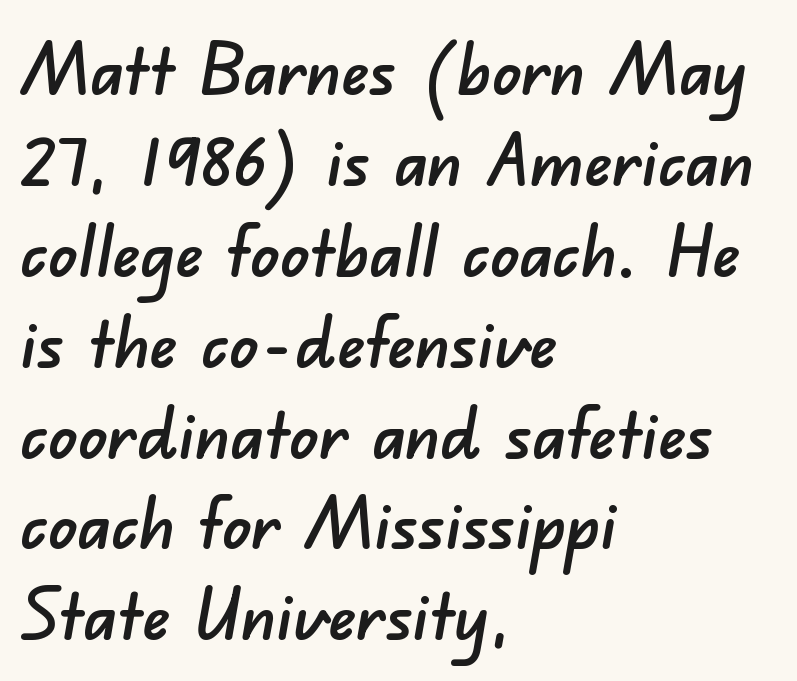
Q: Is the typeface a serif or a sans-serif typeface? A: Sans-serif.
Q: Is the text underlined? A: No.
Q: How is the paragraph aligned? A: Left-aligned.
Q: Is the spacing between letters normal or unusually wide? A: Normal.
Q: Is the spacing between lines tight, normal or loose? A: Normal.
Q: Width (condensed, normal, or wide)? A: Normal.
Q: Stroke contrast? A: Low.
Q: x-height? A: Small.
Q: Monospaced? A: No.
